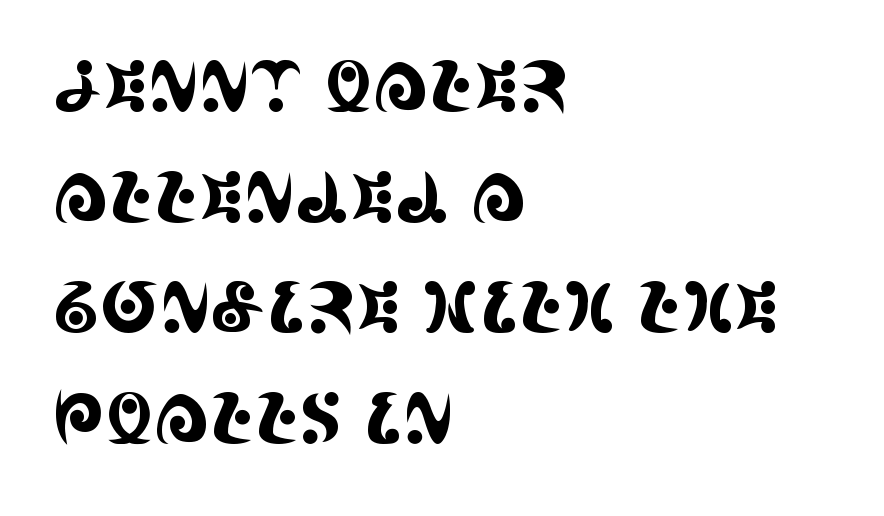
The image shows 70 px condensed serif type, upright; set left-aligned, normal line spacing (1.58x), normal letter spacing, not underlined; a large x-height.
